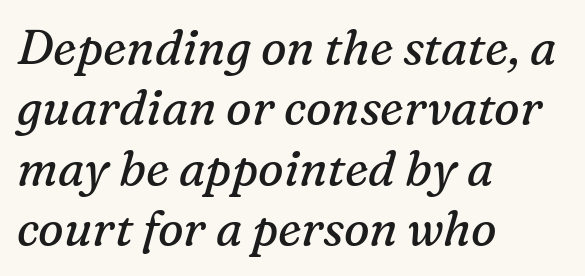
Compared with typical body copy, the letter spacing here is the same. If you drew a line through each stem, it would be angled. Short and long lines alike share a common starting point at left. Examine the stroke ends and you'll spot serifs.
